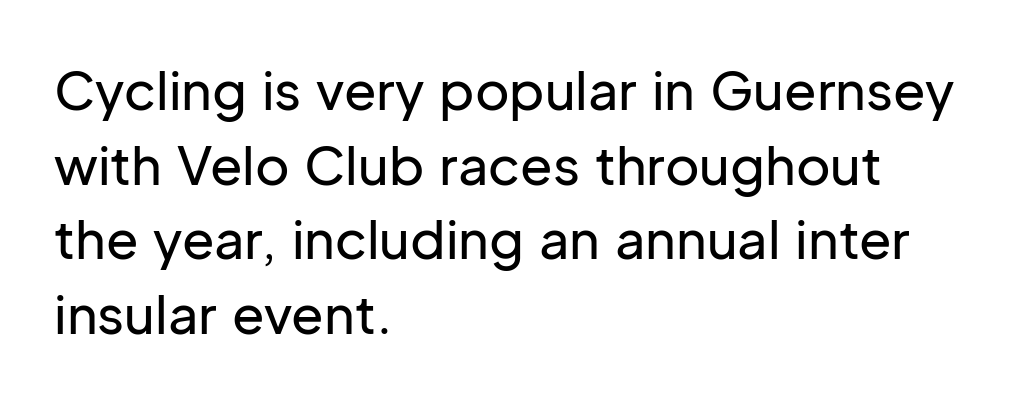
Q: Is the text italic (slanted)? A: No, it is upright.
Q: Is the typeface a serif or a sans-serif typeface? A: Sans-serif.
Q: Is the text underlined? A: No.
Q: How is the paragraph aligned? A: Left-aligned.
Q: Is the spacing between letters normal or unusually wide? A: Normal.
Q: Is the spacing between lines tight, normal or loose? A: Normal.
Q: Width (condensed, normal, or wide)? A: Normal.
Q: Stroke contrast? A: Low.
Q: x-height? A: Medium.
Q: Monospaced? A: No.
